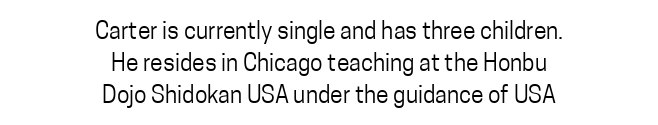
The characters are drawn with everyday or finer stroke widths. Has an underline been added? It has not. A student would call this center alignment; a typographer would say set centered. It's the straight-up-and-down kind of type. Between one letter and the next there's only the usual sliver of space.
